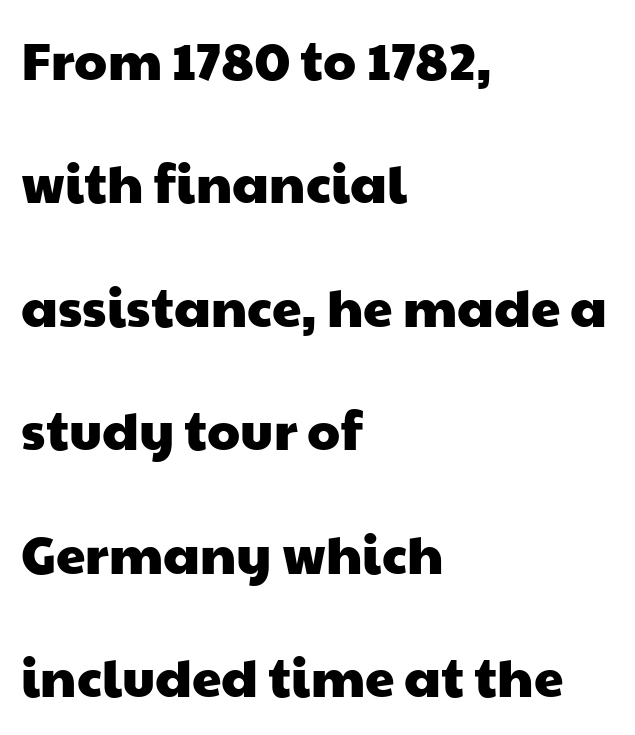
The image shows 53 px wide sans-serif type; set left-aligned, loose line spacing (2.33x), normal letter spacing, not underlined; low stroke contrast and a medium x-height.
